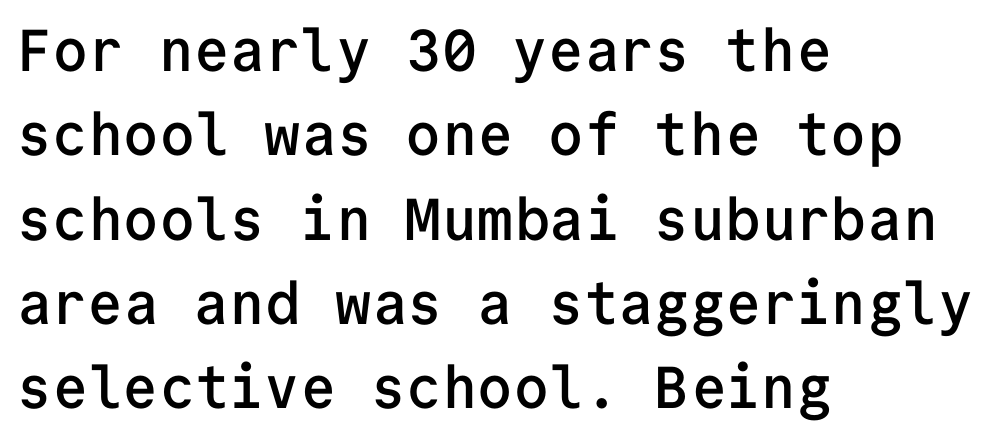
The ragged edge is on the right, which tells us the setting is flush left. Caption: standard tracking, unaltered. Every character here occupies the same horizontal width, giving the sample a typewriter-like rhythm. Quick note: underline off. No italicization has been applied; the sample stays upright.
